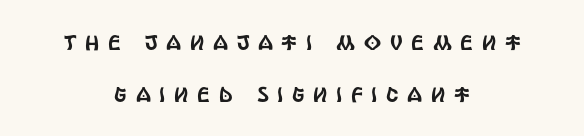
The image shows 21 px text type, upright; set centered, loose line spacing (2.47x), unusually wide letter spacing (+0.41 em), not underlined.
